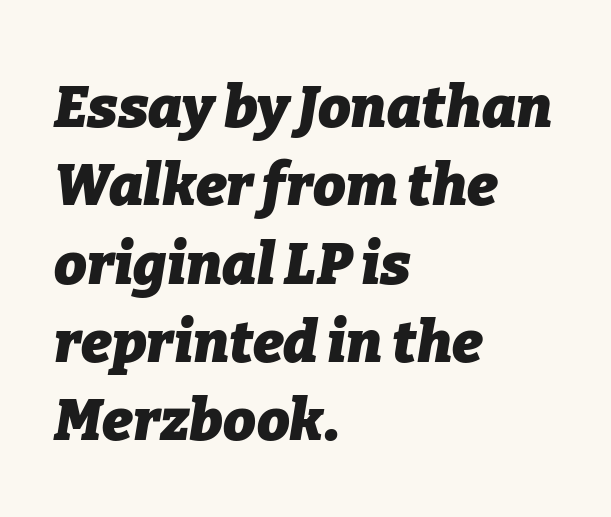
The image shows 58 px heavy type, italic (leaning right); set left-aligned, normal line spacing (1.35x), normal letter spacing, not underlined; low stroke contrast and a medium x-height.
